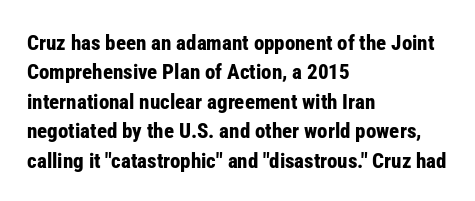
{"italic": "no", "bold": "yes", "underline": "no", "align": "left", "line_spacing": "normal", "line_spacing_ratio": 1.4, "letter_spacing": "normal", "letter_spacing_em": 0.0, "glyph_px": 21}
